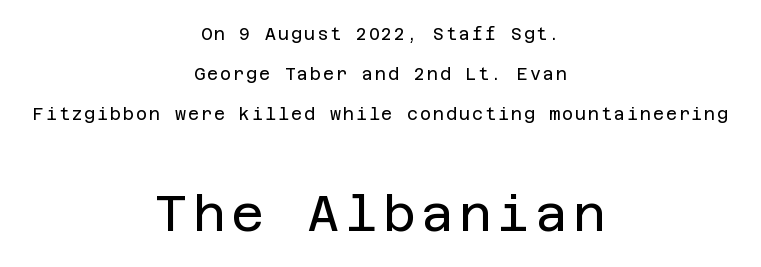
Q: Is the text bold? A: No.
Q: Is the text italic (slanted)? A: No, it is upright.
Q: Is the typeface a serif or a sans-serif typeface? A: Sans-serif.
Q: Is the text underlined? A: No.
Q: How is the paragraph aligned? A: Centered.
Q: Is the spacing between lines tight, normal or loose? A: Loose.
Q: Which block of text is set in a larger size, the first (top) or the second (bottom)? A: The second (bottom) one.
Q: Width (condensed, normal, or wide)? A: Normal.
Q: Stroke contrast? A: Low.
Q: x-height? A: Large.
